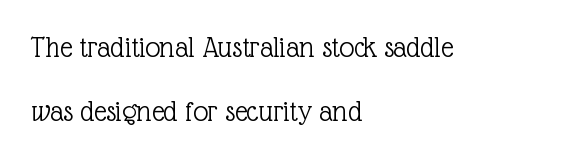
The image shows 30 px light serif type, upright; set left-aligned, loose line spacing (2.12x), normal letter spacing, not underlined; a medium x-height.
